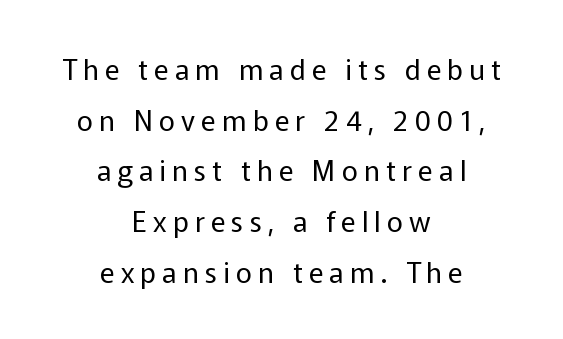
Check the space under the baseline: it is left empty. The lines are quadded center. How are the letters spaced? Widely, with obvious added tracking. Note the varied advance widths — an 'i' is clearly narrower than an 'm'. Stroke thickness stays within the range of a standard reading face or lighter.
